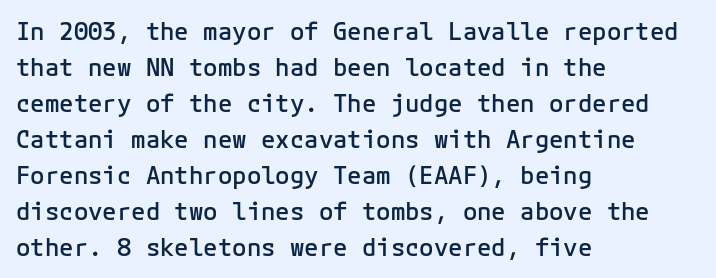
Q: Is the text bold? A: Semi-bold.
Q: Is the text italic (slanted)? A: No, it is upright.
Q: Is the text underlined? A: No.
Q: How is the paragraph aligned? A: Left-aligned.
Q: Is the spacing between letters normal or unusually wide? A: Normal.
Q: Is the spacing between lines tight, normal or loose? A: Normal.
